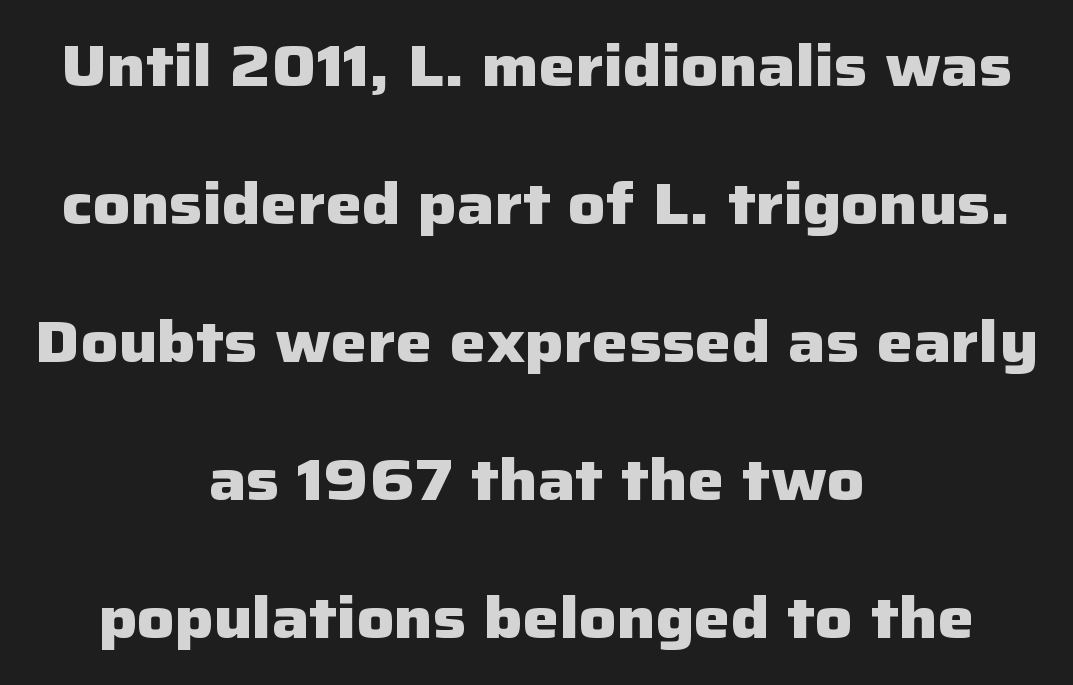
What stands out about the letter spacing? Nothing — it is the standard amount. In terms of leading, this rendering errs on the spacious side. The type sits square on the baseline with zero lean. Letters rest on an invisible, unmarked baseline. Compared with a flush-left layout, this one balances lines on the center instead. These lines are rendered in a variable-pitch font.
